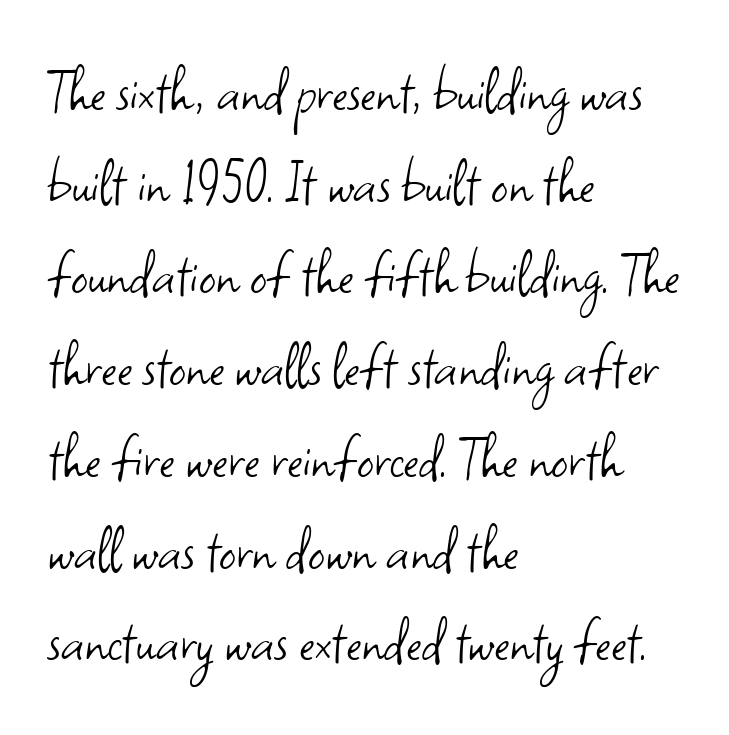
Q: Is the text bold? A: No.
Q: Is the text italic (slanted)? A: Yes.
Q: Is the typeface a serif or a sans-serif typeface? A: Sans-serif.
Q: Is the text underlined? A: No.
Q: How is the paragraph aligned? A: Left-aligned.
Q: Is the spacing between letters normal or unusually wide? A: Normal.
Q: Is the spacing between lines tight, normal or loose? A: Normal.
Q: Width (condensed, normal, or wide)? A: Normal.
Q: Stroke contrast? A: Low.
Q: x-height? A: Small.
Q: Monospaced? A: No.
